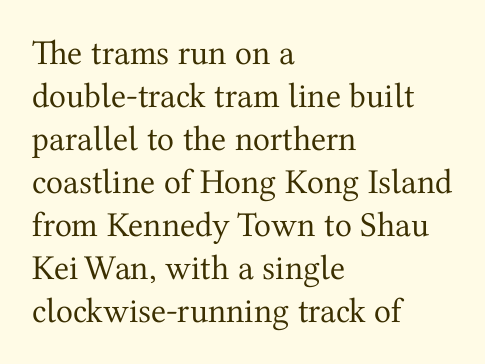
You could not count columns in this text — the font is proportionally spaced. The letters stand straight up with perfectly vertical stems. Inter-character spacing is left at the font's built-in metrics. Descenders are the only things crossing below the line. Line starts are locked; line ends wander. The text was rendered using a seriffed face with decorative stroke endings.
